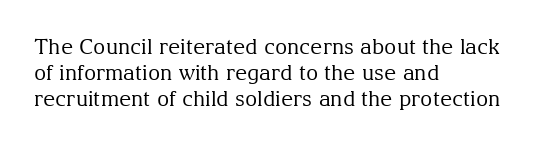
The typography opts for an upright posture over an oblique one. Unmarked baselines from the first word to the last. Students, note that the glyphs here touch the page at normal intervals. Which margin do the lines hug? The left one — the right edge is uneven. The typesetting does not lean heavy: it is not bold.
